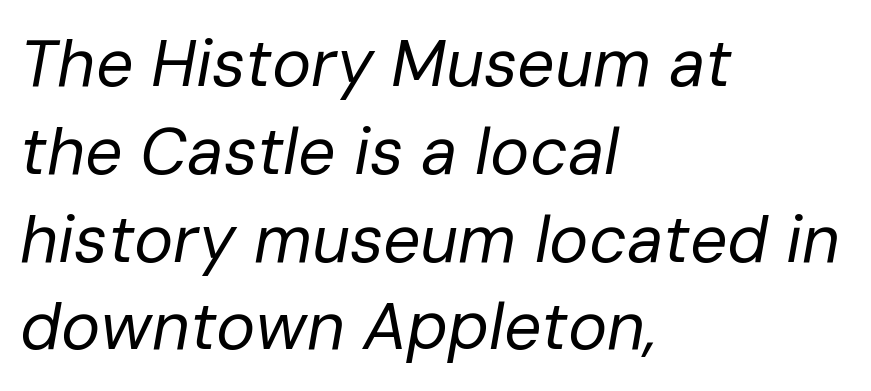
{"italic": "yes", "lean": "right", "slant_degrees": 10, "bold": "no", "weight": "regular", "width": "normal", "stroke_contrast": "low", "x_height": "medium", "monospaced": "no", "underline": "no", "align": "left", "line_spacing": "normal", "line_spacing_ratio": 1.33, "letter_spacing": "normal", "letter_spacing_em": 0.0, "glyph_px": 66}
